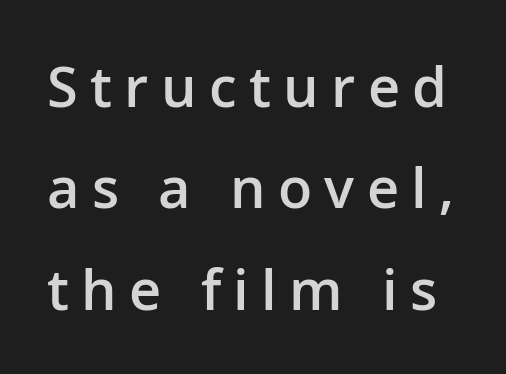
The image shows 56 px semibold sans-serif type, upright; set line spacing 1.81x, unusually wide letter spacing (+0.22 em), not underlined; low stroke contrast and a medium x-height.
